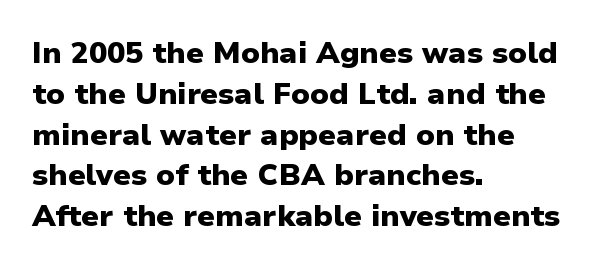
The image shows 30 px heavy sans-serif type, upright; set left-aligned, normal line spacing (1.36x), normal letter spacing, not underlined; low stroke contrast and a medium x-height.
